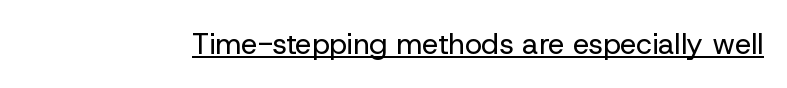
Q: Is the text bold? A: No.
Q: Is the text italic (slanted)? A: No, it is upright.
Q: Is the typeface a serif or a sans-serif typeface? A: Sans-serif.
Q: Is the text underlined? A: Yes.
Q: Is the spacing between letters normal or unusually wide? A: Normal.
Q: Width (condensed, normal, or wide)? A: Normal.
Q: Stroke contrast? A: Low.
Q: x-height? A: Medium.
Q: Monospaced? A: No.
